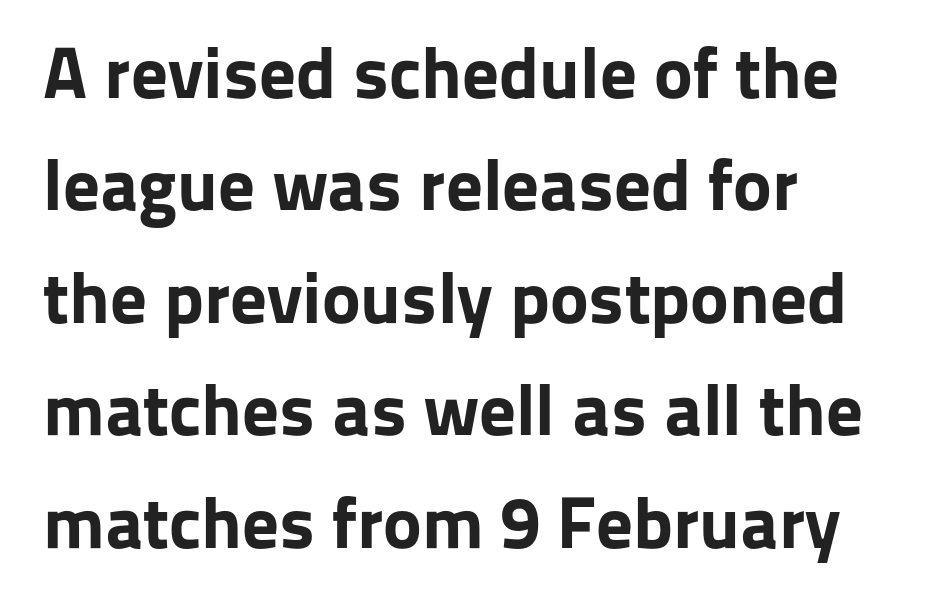
Q: Is the text bold? A: Yes.
Q: Is the text italic (slanted)? A: No, it is upright.
Q: Is the typeface a serif or a sans-serif typeface? A: Sans-serif.
Q: Is the text underlined? A: No.
Q: How is the paragraph aligned? A: Left-aligned.
Q: Is the spacing between letters normal or unusually wide? A: Normal.
Q: Is the spacing between lines tight, normal or loose? A: Normal.
Q: Width (condensed, normal, or wide)? A: Normal.
Q: Stroke contrast? A: Low.
Q: x-height? A: Medium.
Q: Monospaced? A: No.
